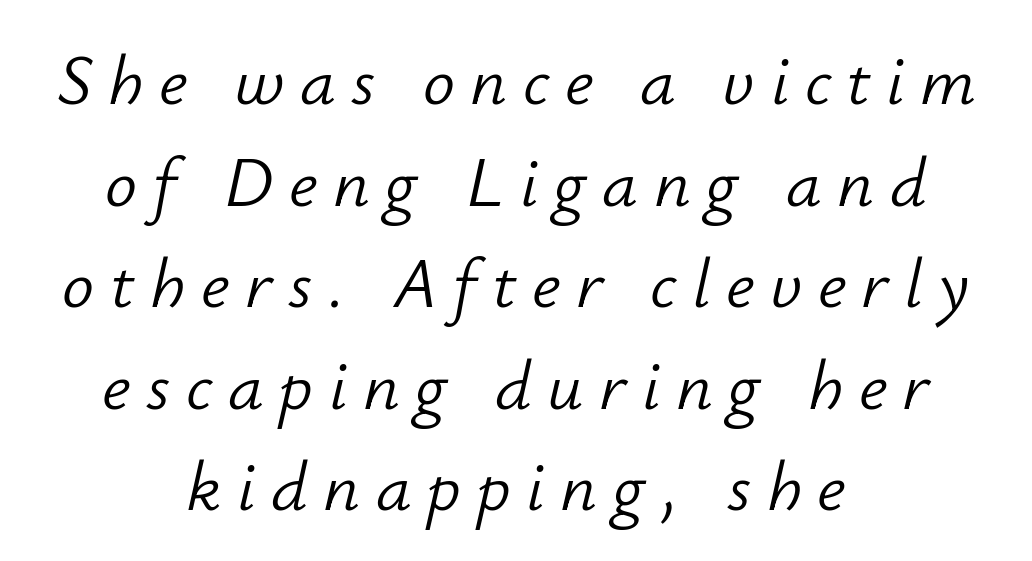
{"italic": "yes", "lean": "right", "slant_degrees": 12, "bold": "no", "weight": "light", "width": "normal", "stroke_contrast": "low", "x_height": "small", "monospaced": "no", "underline": "no", "align": "center", "line_spacing": "normal", "line_spacing_ratio": 1.43, "letter_spacing": "wide", "letter_spacing_em": 0.22, "glyph_px": 71}
